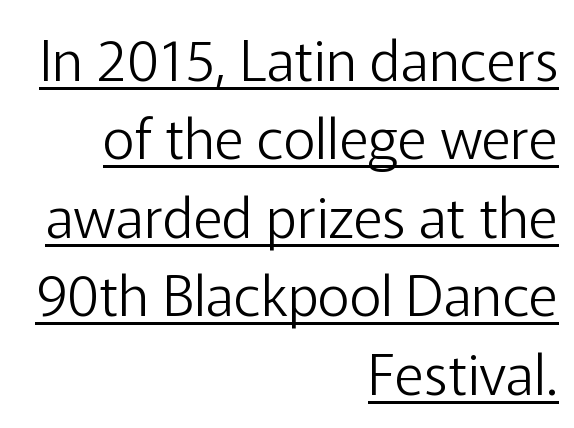
In terms of letterform style, serifs are entirely absent. Typeset ragged left — the right edge is the straight one. Nothing unusual about the tracking: characters are spaced as the font intends. These lines were composed using upright roman letters. Underlined type.
